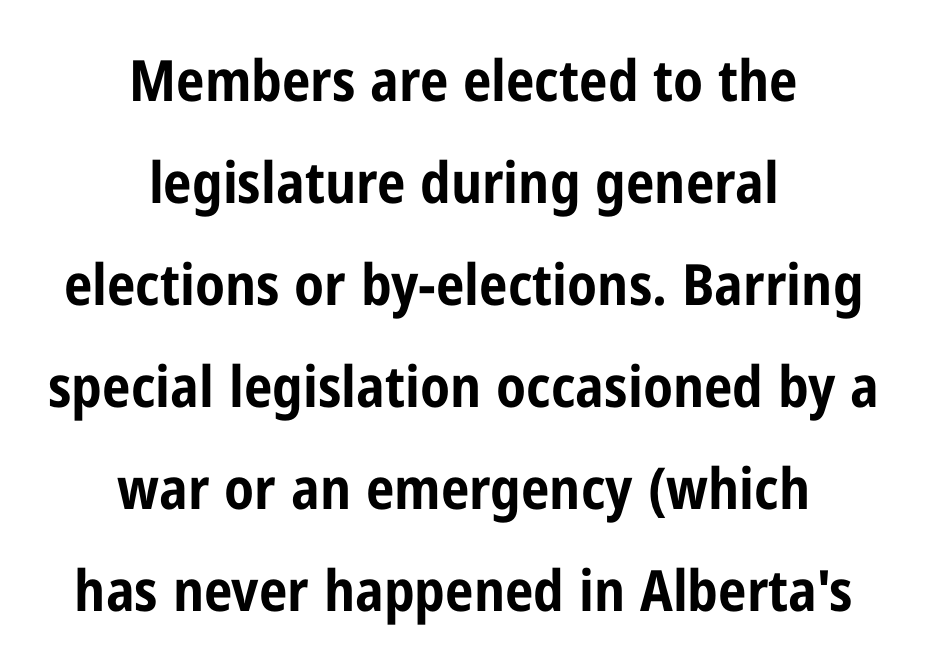
Q: Is the text bold? A: Yes.
Q: Is the text italic (slanted)? A: No, it is upright.
Q: Is the typeface a serif or a sans-serif typeface? A: Sans-serif.
Q: Is the text underlined? A: No.
Q: How is the paragraph aligned? A: Centered.
Q: Is the spacing between letters normal or unusually wide? A: Normal.
Q: Width (condensed, normal, or wide)? A: Condensed.
Q: Stroke contrast? A: Low.
Q: x-height? A: Medium.
Q: Monospaced? A: No.
